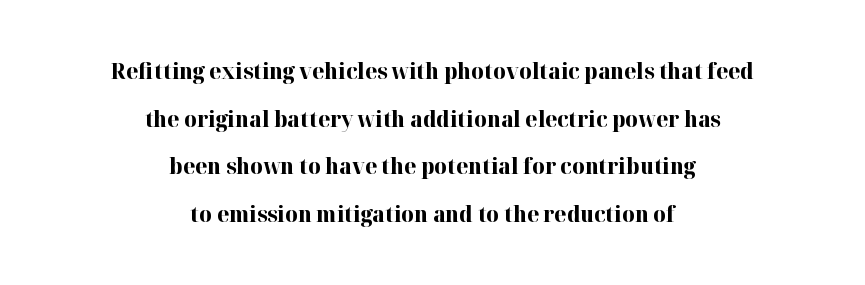
{"italic": "no", "bold": "yes", "underline": "no", "align": "center", "line_spacing": "loose", "line_spacing_ratio": 2.17, "letter_spacing": "normal", "letter_spacing_em": 0.0, "glyph_px": 22}
